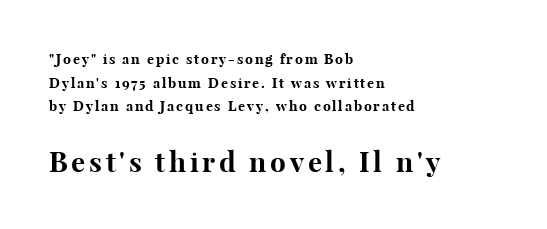
{"serif": "yes", "italic": "no", "bold": "yes", "weight": "bold", "width": "normal", "stroke_contrast": "high", "x_height": "medium", "monospaced": "no", "underline": "no", "align": "left", "line_spacing": "normal", "line_spacing_ratio": 1.69, "larger_block": "second", "size_ratio": 2.0, "glyph_px": 28}
